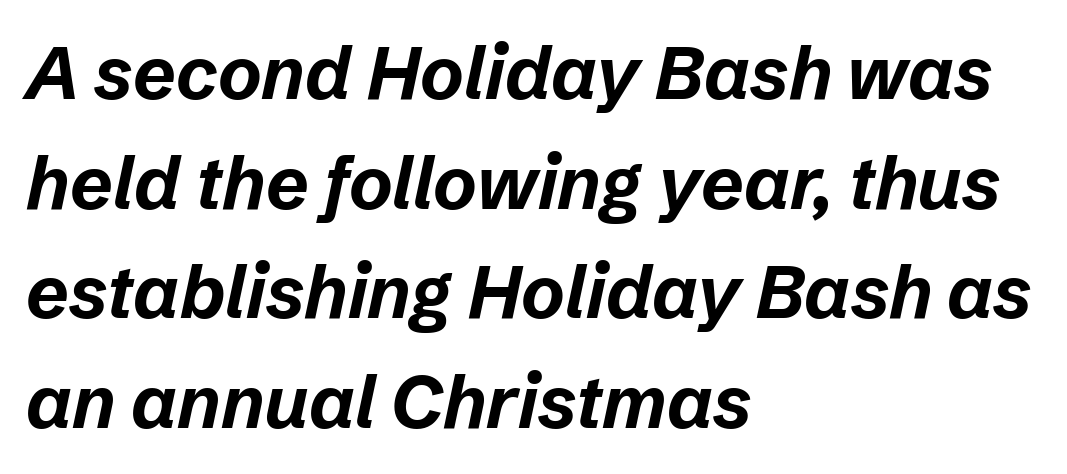
{"italic": "yes", "lean": "right", "slant_degrees": 12, "bold": "yes", "weight": "bold", "width": "normal", "stroke_contrast": "low", "x_height": "medium", "monospaced": "no", "underline": "no", "align": "left", "line_spacing": "normal", "line_spacing_ratio": 1.48, "letter_spacing": "normal", "letter_spacing_em": 0.0, "glyph_px": 74}
